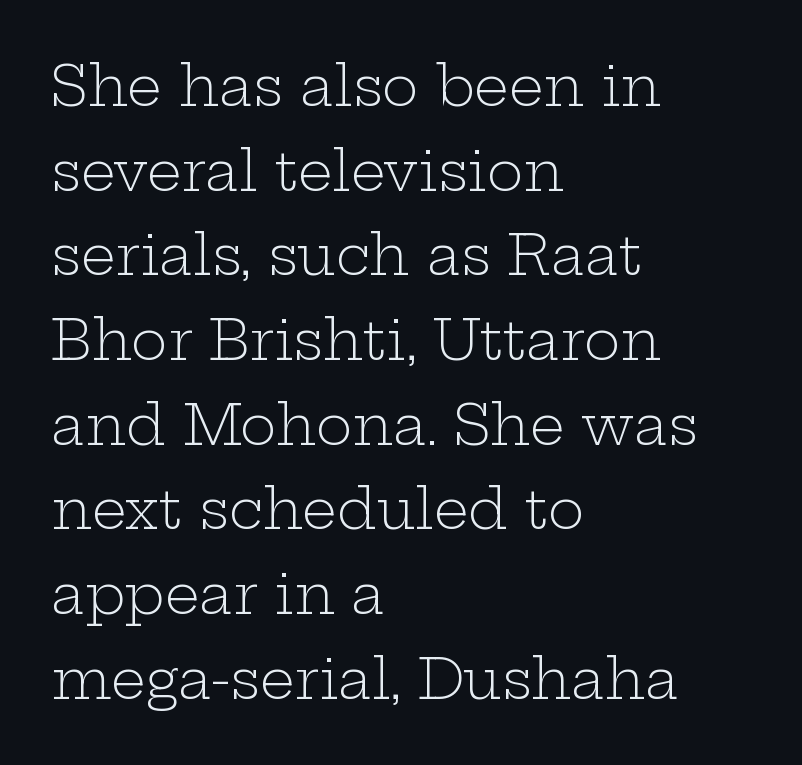
Q: Is the text bold? A: No.
Q: Is the text italic (slanted)? A: No, it is upright.
Q: Is the typeface a serif or a sans-serif typeface? A: Serif.
Q: Is the text underlined? A: No.
Q: How is the paragraph aligned? A: Left-aligned.
Q: Is the spacing between letters normal or unusually wide? A: Normal.
Q: Is the spacing between lines tight, normal or loose? A: Normal.
Q: Width (condensed, normal, or wide)? A: Wide.
Q: Stroke contrast? A: Low.
Q: x-height? A: Medium.
Q: Monospaced? A: No.
